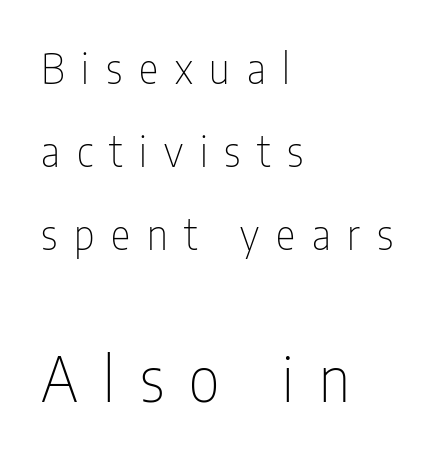
{"serif": "no", "italic": "no", "bold": "no", "weight": "thin", "width": "condensed", "stroke_contrast": "low", "x_height": "medium", "monospaced": "no", "underline": "no", "align": "left", "line_spacing": "loose", "line_spacing_ratio": 2.03, "letter_spacing": "wide", "letter_spacing_em": 0.41, "larger_block": "second", "size_ratio": 1.49, "glyph_px": 61}
